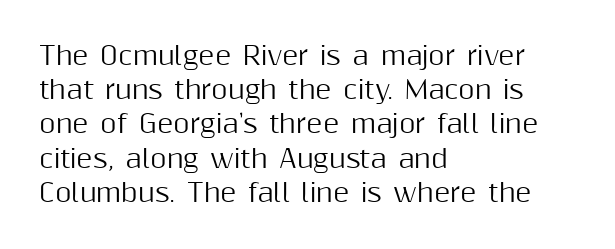
The image shows 25 px text type, upright; set left-aligned, normal line spacing (1.37x), normal letter spacing, not underlined.
